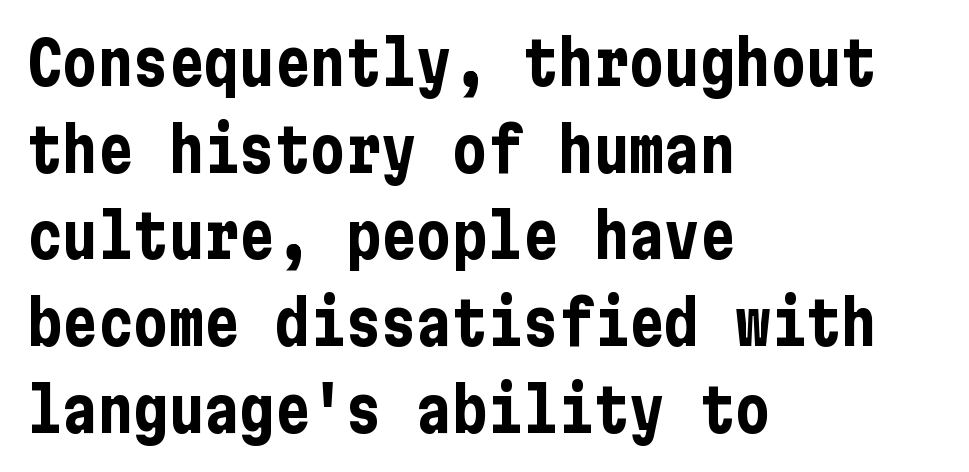
The letters stand straight up with perfectly vertical stems. Reading down the block, your eye returns to a fixed left position each line. Plain, unruled lines of type. The tracking reads as untouched default to a designer's eye.
